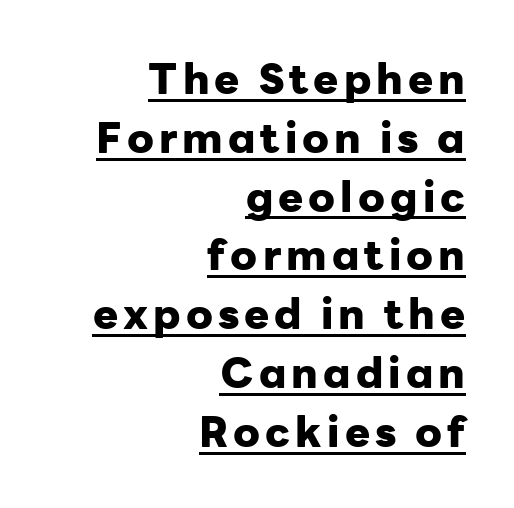
Q: Is the text bold? A: Yes.
Q: Is the text italic (slanted)? A: No, it is upright.
Q: Is the typeface a serif or a sans-serif typeface? A: Sans-serif.
Q: Is the text underlined? A: Yes.
Q: How is the paragraph aligned? A: Right-aligned.
Q: Is the spacing between lines tight, normal or loose? A: Normal.
Q: Width (condensed, normal, or wide)? A: Normal.
Q: Stroke contrast? A: Low.
Q: x-height? A: Medium.
Q: Monospaced? A: No.
